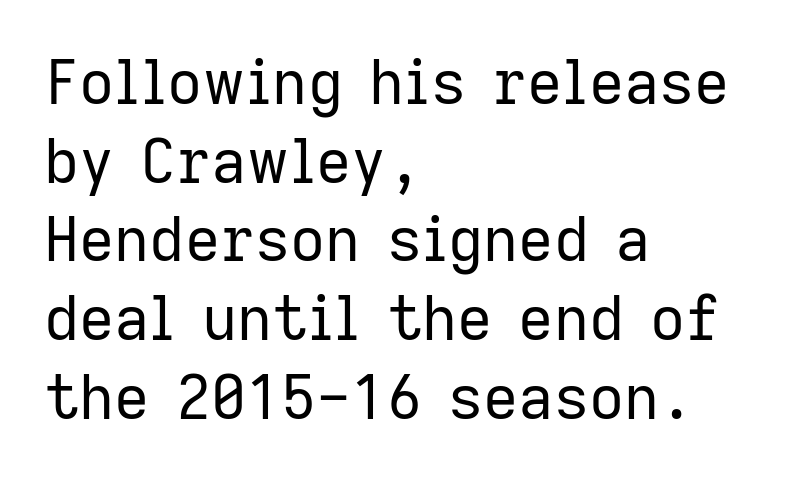
The image shows 61 px regular-weight sans-serif type, upright; set left-aligned, normal line spacing (1.29x), normal letter spacing, not underlined; low stroke contrast and a medium x-height.
